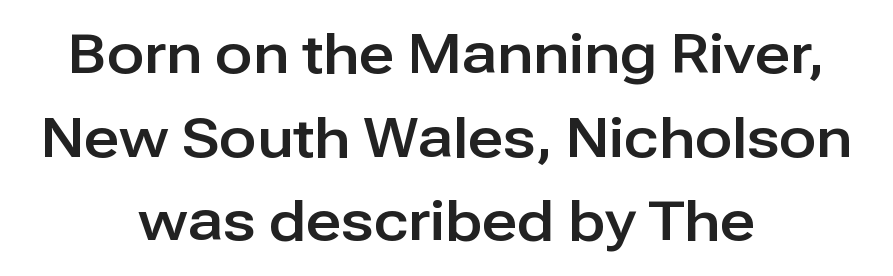
The rendering uses natural spacing where letterforms have individual widths. The type is set solid horizontally, with unmodified tracking. A typesetter would mark this as roman, not italic. Unlike a traditional serif, this face leaves its strokes unadorned. Horizontal alignment here is central, giving a formal, balanced look.
